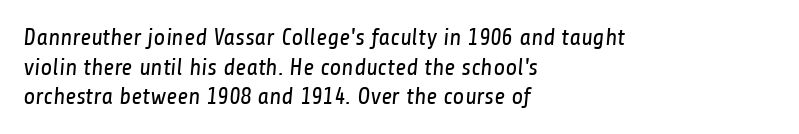
{"bold": "no", "underline": "no", "align": "left", "line_spacing_ratio": 1.23, "letter_spacing": "normal", "letter_spacing_em": 0.0, "glyph_px": 24}
